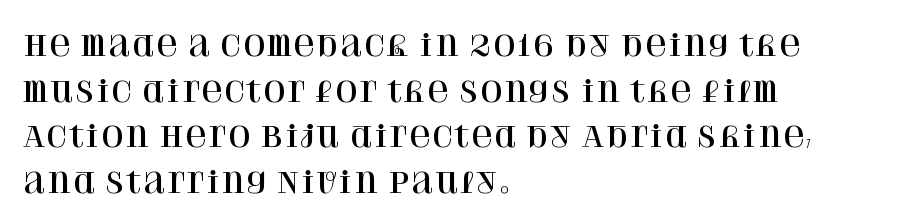
Q: Is the text italic (slanted)? A: No, it is upright.
Q: Is the typeface a serif or a sans-serif typeface? A: Serif.
Q: Is the text underlined? A: No.
Q: How is the paragraph aligned? A: Left-aligned.
Q: Is the spacing between letters normal or unusually wide? A: Normal.
Q: Is the spacing between lines tight, normal or loose? A: Normal.
Q: Width (condensed, normal, or wide)? A: Normal.
Q: Stroke contrast? A: High.
Q: x-height? A: Large.
Q: Monospaced? A: No.
